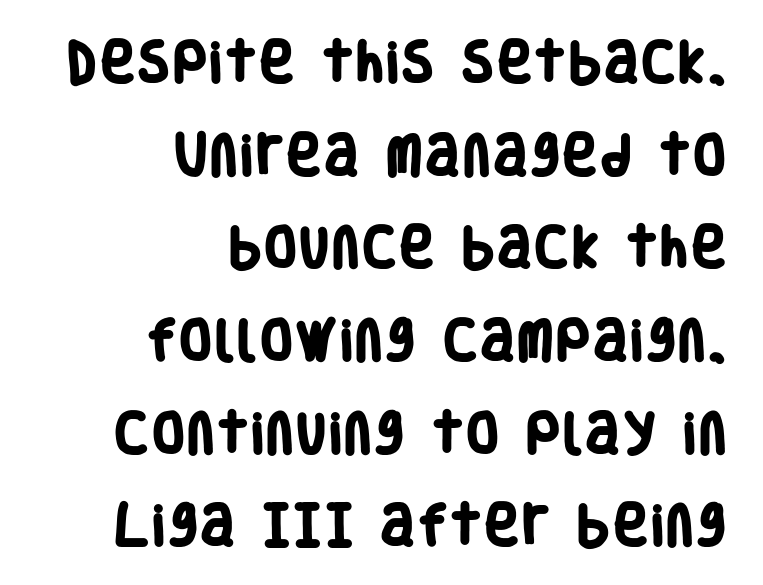
Typographically, this falls in the sans-serif category. Each new line begins a long way beneath the previous one. Rule under the text: the space is simply empty. Heft: maximum for text — a bold. Character widths vary here, with narrow letters taking less room than wide ones.
